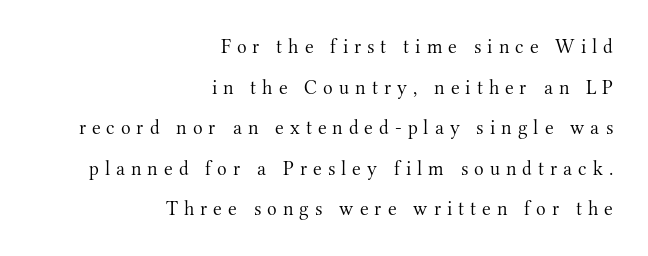
{"italic": "no", "bold": "no", "underline": "no", "align": "right", "line_spacing": "loose", "line_spacing_ratio": 2.03, "letter_spacing": "wide", "letter_spacing_em": 0.3, "glyph_px": 20}
